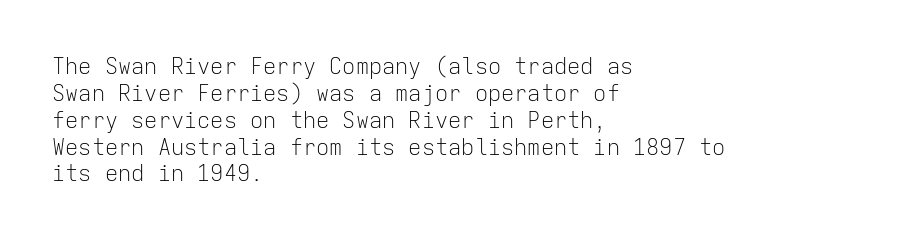
The image shows 22 px text type, upright; set left-aligned, line spacing 1.22x, normal letter spacing, not underlined.
